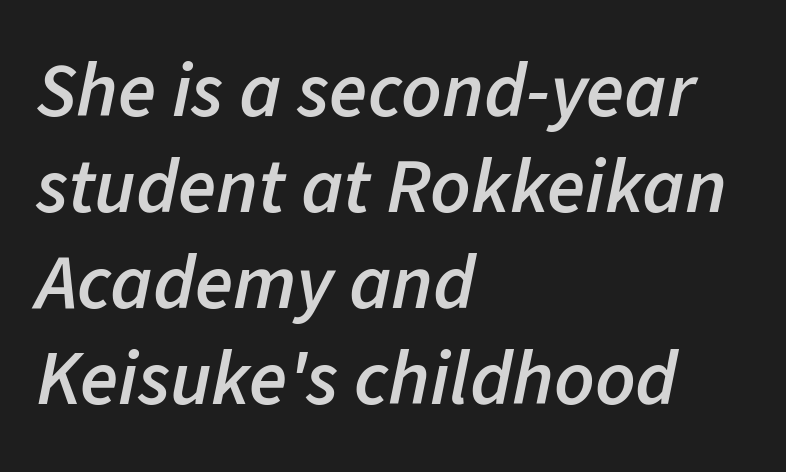
Decoration check: the copy has no underline. A typesetter would call this proportional, since set widths differ per character. Every letter is mildly thick-stroked: semibold rather than bold. Line beginnings align vertically; line endings do not.
